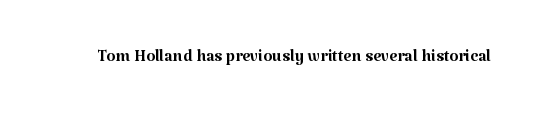
The type is set solid horizontally, with unmodified tracking. Words float on clear page, feet unadorned. A quiet, ordinary-to-light weight characterises the typeface. The type sits square on the baseline with zero lean.
